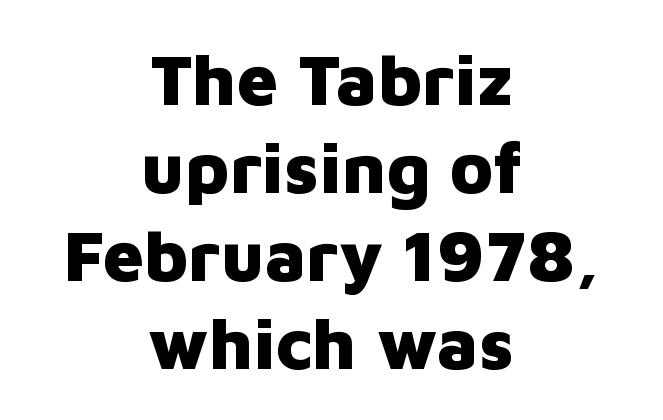
The image shows 72 px heavy sans-serif type, upright; set centered, line spacing 1.22x, normal letter spacing, not underlined; low stroke contrast and a medium x-height.
